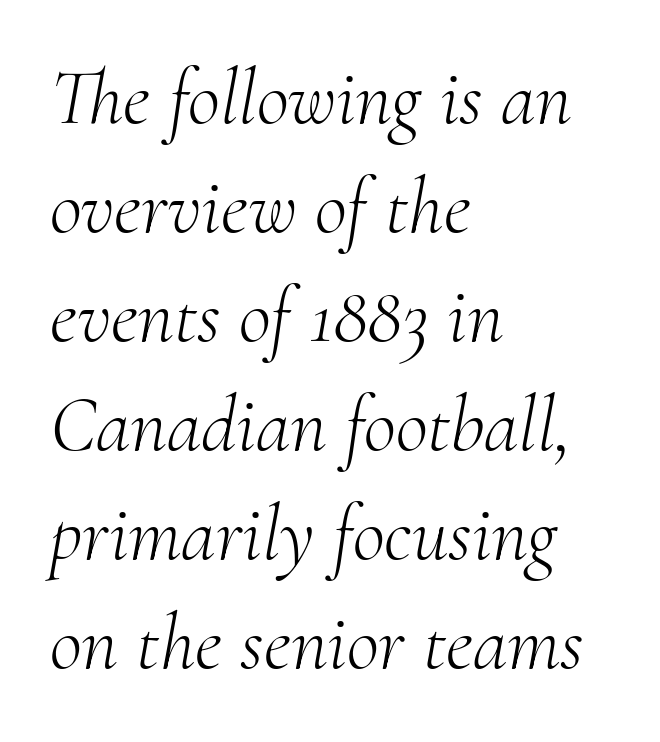
{"serif": "yes", "italic": "yes", "lean": "right", "slant_degrees": 10, "bold": "no", "weight": "light", "width": "normal", "stroke_contrast": "medium", "x_height": "small", "monospaced": "no", "underline": "no", "align": "left", "line_spacing": "normal", "line_spacing_ratio": 1.38, "letter_spacing": "normal", "letter_spacing_em": 0.0, "glyph_px": 79}
